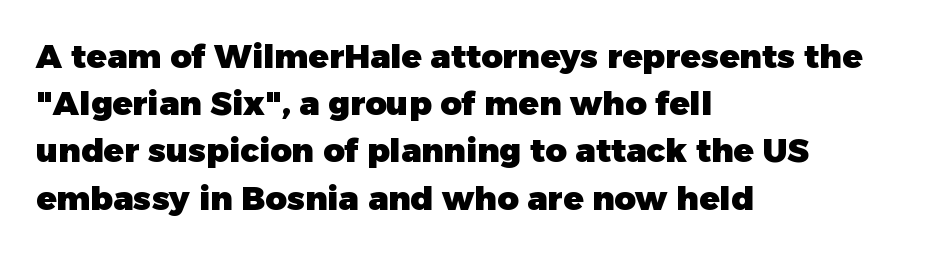
{"serif": "no", "italic": "no", "bold": "yes", "weight": "heavy", "width": "normal", "stroke_contrast": "low", "x_height": "medium", "monospaced": "no", "underline": "no", "align": "left", "line_spacing": "normal", "line_spacing_ratio": 1.43, "letter_spacing": "normal", "letter_spacing_em": 0.0, "glyph_px": 33}
